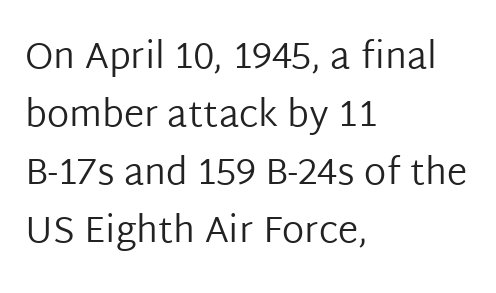
{"serif": "no", "italic": "no", "bold": "no", "weight": "regular", "width": "normal", "stroke_contrast": "low", "x_height": "medium", "monospaced": "no", "underline": "no", "align": "left", "line_spacing": "normal", "line_spacing_ratio": 1.57, "letter_spacing": "normal", "letter_spacing_em": 0.0, "glyph_px": 37}
